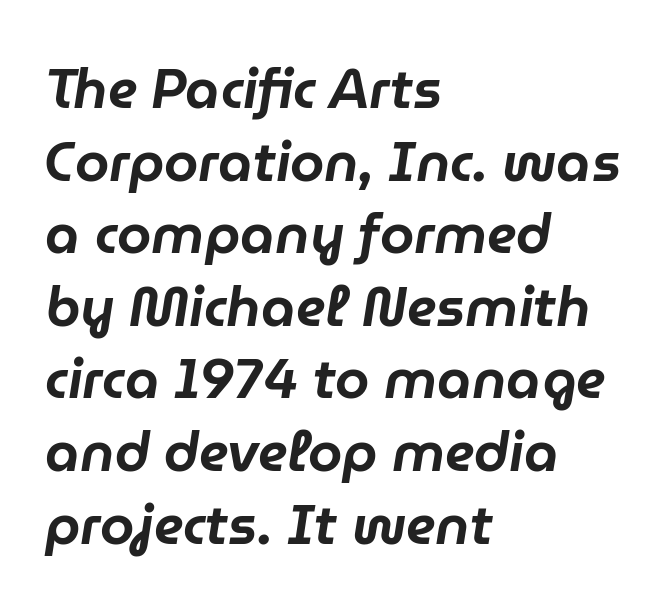
Q: Is the text italic (slanted)? A: Yes, it leans right by about 9 degrees.
Q: Is the text underlined? A: No.
Q: How is the paragraph aligned? A: Left-aligned.
Q: Is the spacing between letters normal or unusually wide? A: Normal.
Q: Is the spacing between lines tight, normal or loose? A: Normal.
Q: Width (condensed, normal, or wide)? A: Normal.
Q: Stroke contrast? A: Low.
Q: x-height? A: Medium.
Q: Monospaced? A: No.
